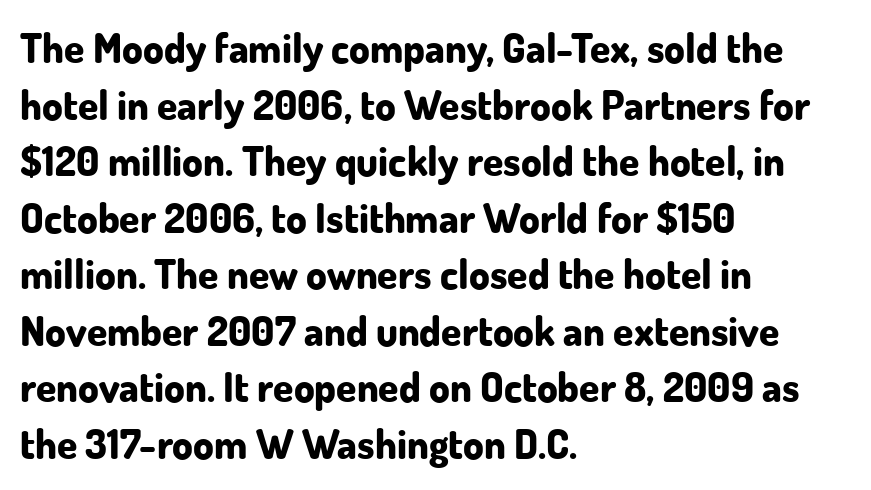
You can tell it's not italic because the verticals are truly vertical. In CSS terms this would be text-align: left. Nobody touched the tracking dial on this one. The face used here is proportionally spaced, like ordinary book or web type.
